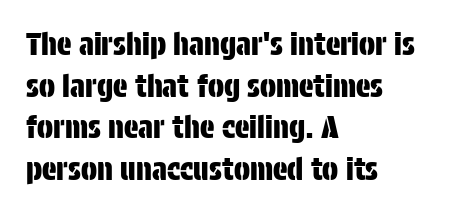
Q: Is the text italic (slanted)? A: No, it is upright.
Q: Is the typeface a serif or a sans-serif typeface? A: Sans-serif.
Q: Is the text underlined? A: No.
Q: How is the paragraph aligned? A: Left-aligned.
Q: Is the spacing between letters normal or unusually wide? A: Normal.
Q: Is the spacing between lines tight, normal or loose? A: Normal.
Q: Width (condensed, normal, or wide)? A: Condensed.
Q: Stroke contrast? A: Low.
Q: x-height? A: Large.
Q: Monospaced? A: No.
